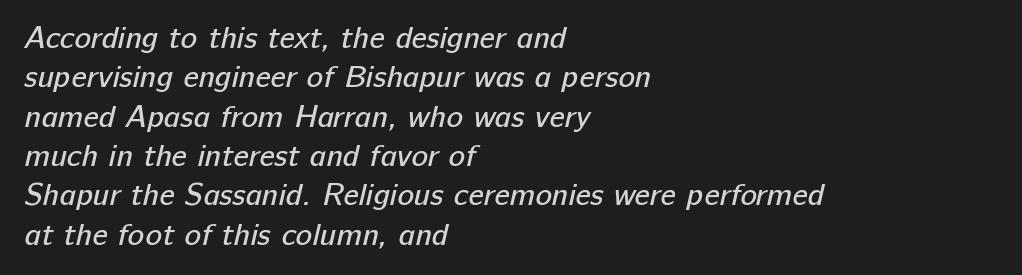
The image shows 31 px regular-weight sans-serif type; set left-aligned, normal line spacing (1.27x), normal letter spacing, not underlined; low stroke contrast and a medium x-height.
